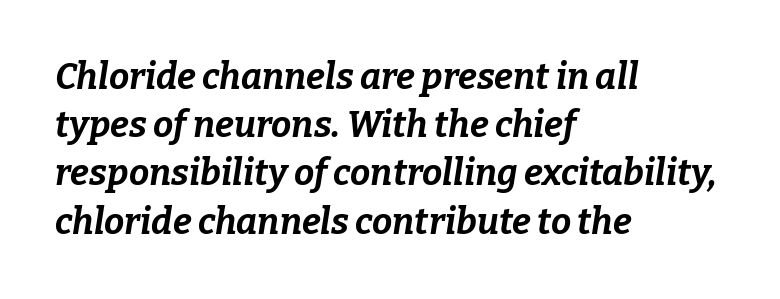
{"italic": "yes", "lean": "right", "slant_degrees": 9, "bold": "yes", "weight": "bold", "width": "normal", "stroke_contrast": "low", "x_height": "medium", "monospaced": "no", "underline": "no", "align": "left", "line_spacing": "normal", "line_spacing_ratio": 1.34, "letter_spacing": "normal", "letter_spacing_em": 0.0, "glyph_px": 36}
